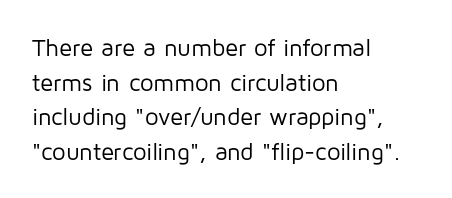
{"italic": "no", "bold": "no", "underline": "no", "align": "left", "line_spacing": "normal", "line_spacing_ratio": 1.44, "letter_spacing": "normal", "letter_spacing_em": 0.0, "glyph_px": 24}
